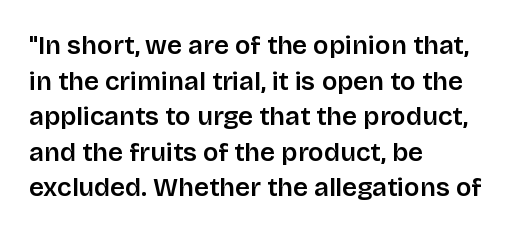
{"italic": "no", "underline": "no", "align": "left", "line_spacing": "normal", "line_spacing_ratio": 1.37, "letter_spacing": "normal", "letter_spacing_em": 0.0, "glyph_px": 26}
